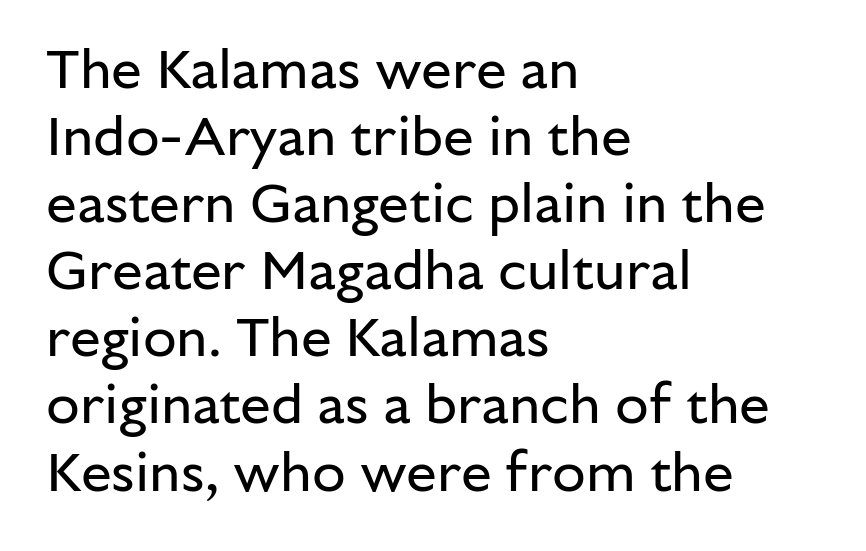
Stems here are at most as thick as an everyday book face. Vertical strokes here are truly vertical. The rendering anchors every line to the left-hand side. The characters display no serif detailing; their extremities are plain. A bare baseline throughout the passage. Each letter keeps its own natural width here, so spacing adapts to shape.
